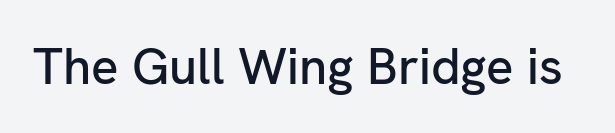
{"serif": "no", "italic": "no", "width": "normal", "stroke_contrast": "low", "x_height": "medium", "monospaced": "no", "underline": "no", "letter_spacing": "normal", "letter_spacing_em": 0.0, "glyph_px": 51}
